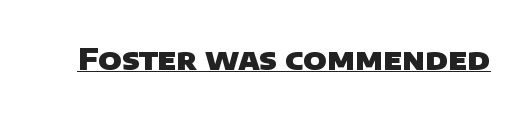
The image shows 30 px heavy sans-serif type; set normal letter spacing, underlined; low stroke contrast and a large x-height.
